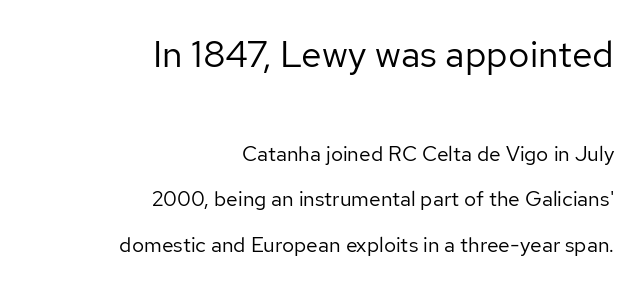
Tracking value appears to be zero — textbook default spacing. One-word summary of the alignment: right. No letter is thick-stroked: the sample isn't bold. Character widths vary here, with narrow letters taking less room than wide ones. The lettering stays uniformly vertical, giving the passage a roman look. Check where the strokes stop: nothing finishes them off — pure sans.
